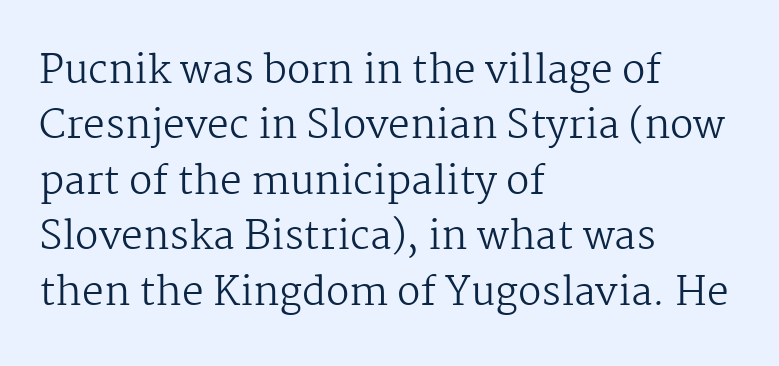
Quick note: not italic, upright. This is not heavy type; no bold has been used. The strip under each line holds only bare page. All the whitespace from short lines collects on the right. These lines are rendered in a variable-pitch font. Vertically, the passage feels balanced, rows spaced as you'd expect.
